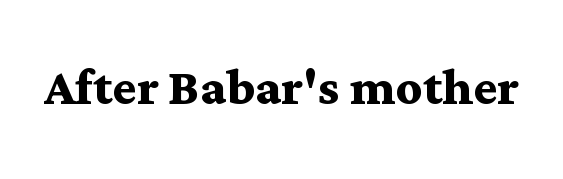
The type sits square on the baseline with zero lean. Observe the ordinary spacing: letters are neighbours, not strangers. The string is rendered with underlining switched off. Strokes here are thick enough to call this a true bold.
